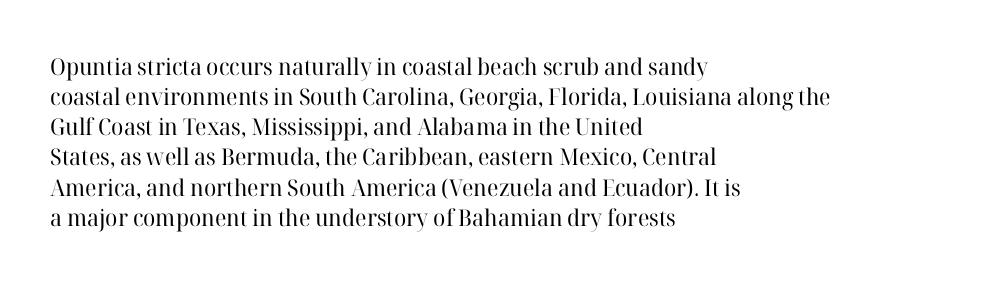
Q: Is the text bold? A: No.
Q: Is the text italic (slanted)? A: No, it is upright.
Q: Is the text underlined? A: No.
Q: How is the paragraph aligned? A: Left-aligned.
Q: Is the spacing between letters normal or unusually wide? A: Normal.
Q: Is the spacing between lines tight, normal or loose? A: Normal.
